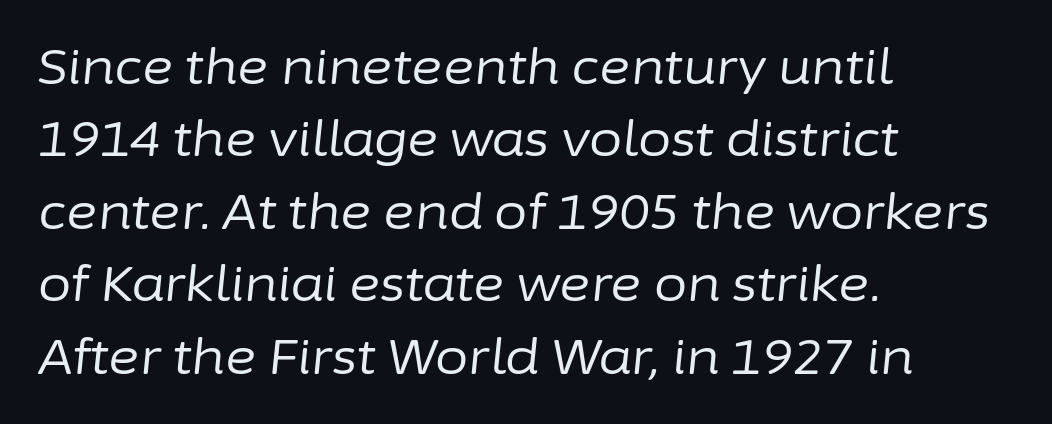
The image shows 48 px regular-weight type, italic (leaning right); set left-aligned, normal line spacing (1.51x), normal letter spacing, not underlined; low stroke contrast and a medium x-height.
